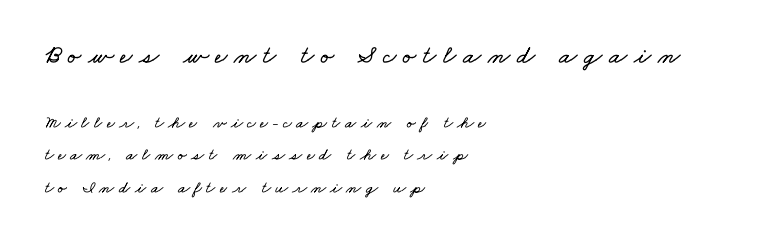
Q: Is the text underlined? A: No.
Q: How is the paragraph aligned? A: Left-aligned.
Q: Is the spacing between letters normal or unusually wide? A: Unusually wide.
Q: Is the spacing between lines tight, normal or loose? A: Loose.
Q: Which block of text is set in a larger size, the first (top) or the second (bottom)? A: The first (top) one.
